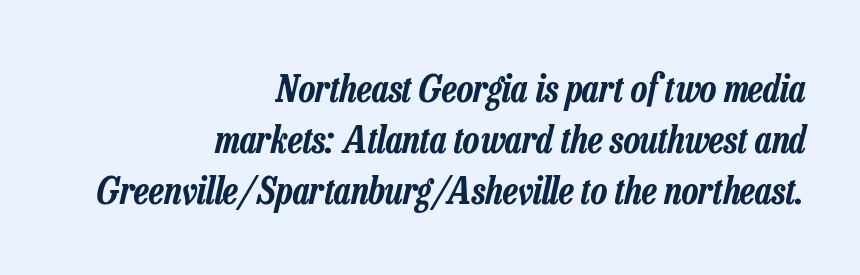
{"italic": "yes", "lean": "right", "slant_degrees": 13, "width": "condensed", "stroke_contrast": "low", "x_height": "medium", "monospaced": "no", "underline": "no", "align": "right", "line_spacing": "normal", "line_spacing_ratio": 1.34, "letter_spacing": "normal", "letter_spacing_em": 0.0, "glyph_px": 38}
